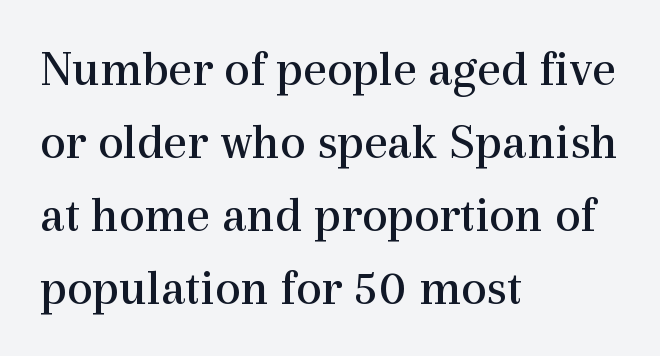
The image shows 51 px regular-weight serif type, upright; set left-aligned, normal line spacing (1.43x), normal letter spacing, not underlined; a medium x-height.
